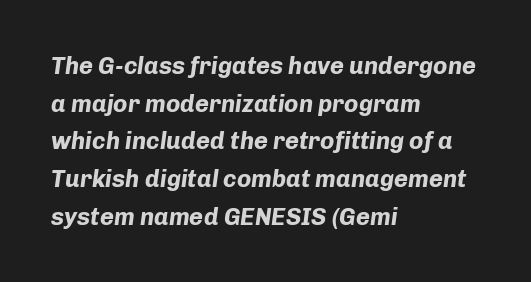
The specimen reads as italic at a glance. Honestly, there is no underline to notice here at all. Each new line begins a customary step beneath the previous one. The typesetter chose a ragged-right arrangement here. Pretty heavy lettering here — definitely bold.
